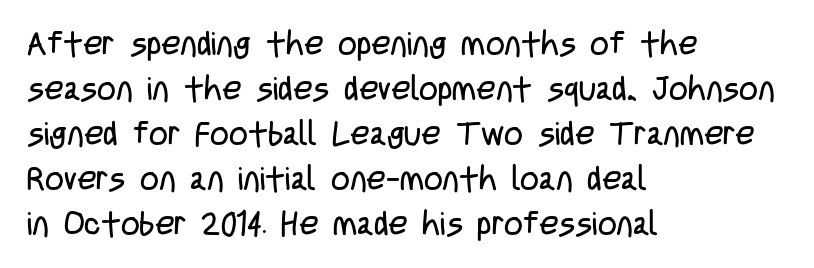
Reading down the column, the eye jumps a familiar distance to each next line. Think standard paragraph weight, or any step lighter than that. Note the varied advance widths — an 'i' is clearly narrower than an 'm'. It's the straight-up-and-down kind of type. The gaps between neighbouring characters are ordinary and unremarkable.
